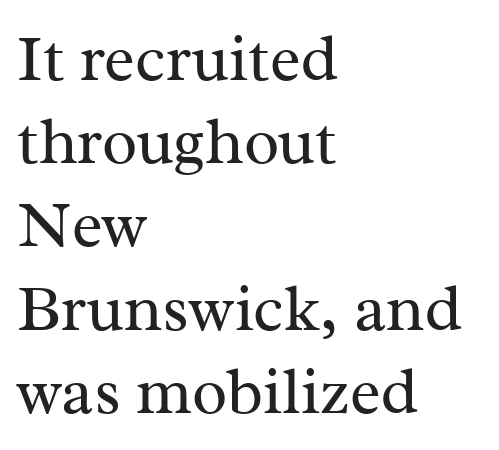
Type style note: has serifs. When letters stand straight like this, we call the style roman or upright. The lines sit at an ordinary, default distance from one another. A clean baseline with only descenders dipping below it. You could not count columns in this text — the font is proportionally spaced.
